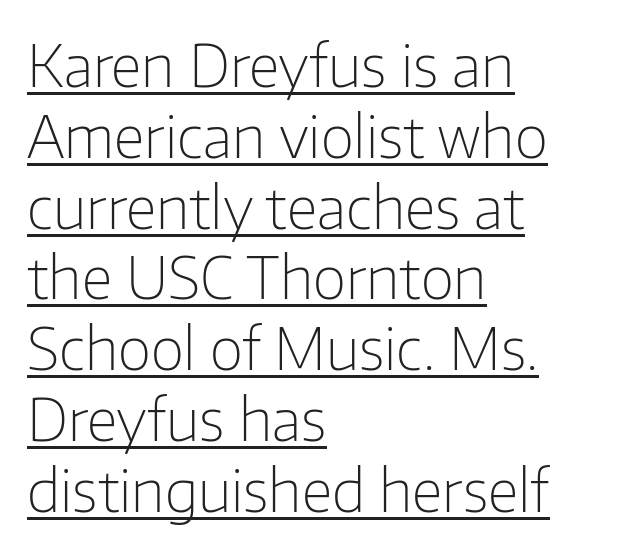
The image shows 58 px light sans-serif type, upright; set left-aligned, line spacing 1.22x, normal letter spacing, underlined; low stroke contrast and a medium x-height.
